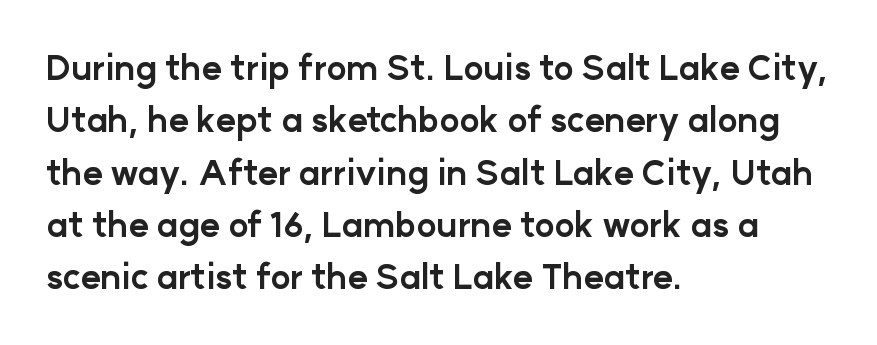
The image shows 34 px bold sans-serif type, upright; set left-aligned, normal line spacing (1.54x), normal letter spacing, not underlined; low stroke contrast and a medium x-height.
